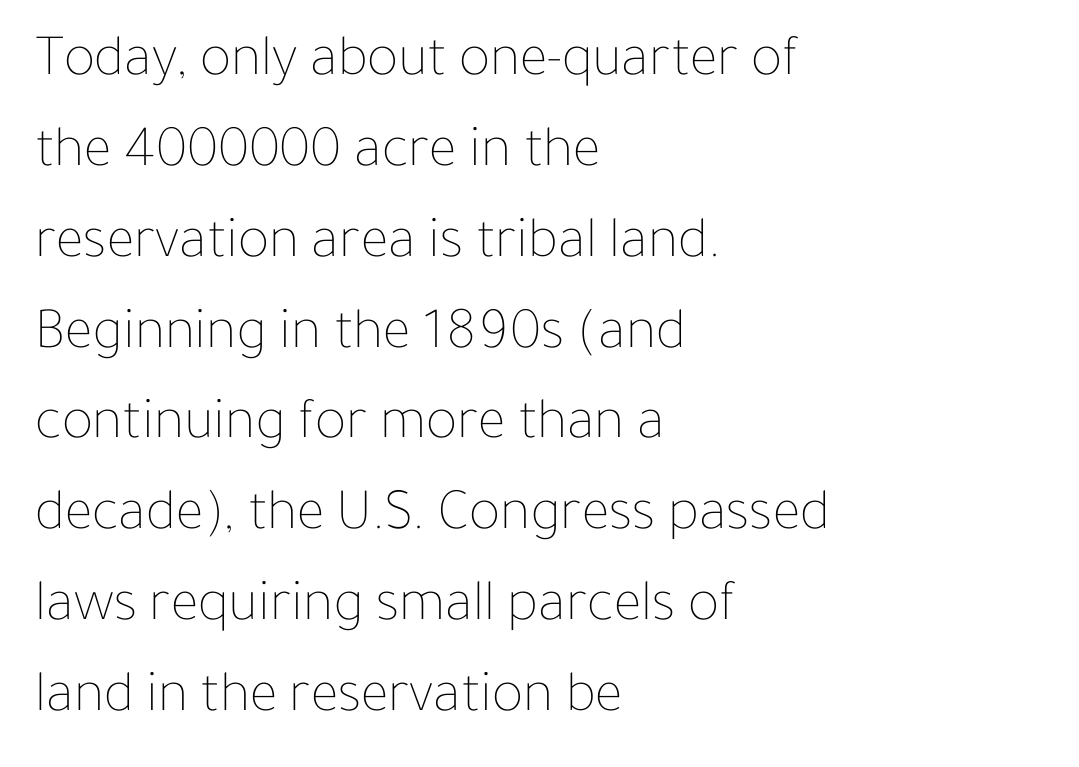
The image shows 59 px thin type, upright; set left-aligned, normal line spacing (1.54x), normal letter spacing, not underlined; low stroke contrast and a medium x-height.
